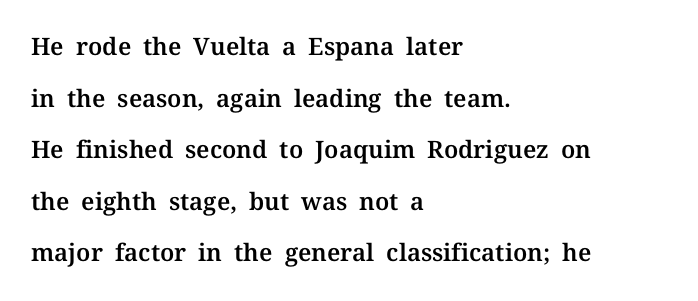
Q: Is the text italic (slanted)? A: No, it is upright.
Q: Is the text underlined? A: No.
Q: How is the paragraph aligned? A: Left-aligned.
Q: Is the spacing between letters normal or unusually wide? A: Normal.
Q: Is the spacing between lines tight, normal or loose? A: Loose.
